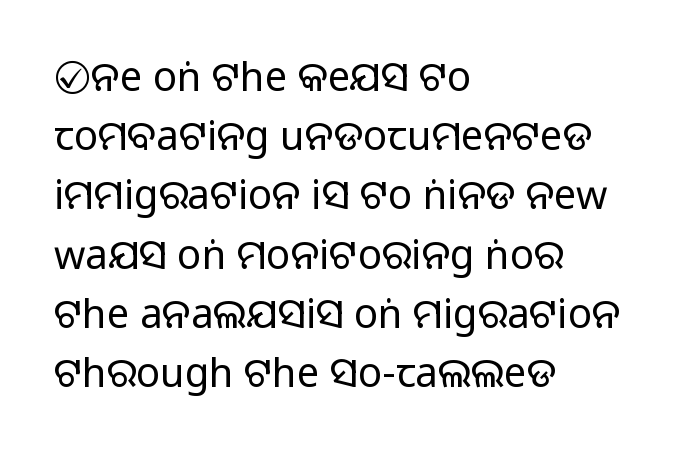
{"serif": "no", "italic": "no", "bold": "no", "weight": "regular", "width": "normal", "stroke_contrast": "low", "x_height": "large", "monospaced": "no", "underline": "no", "align": "left", "line_spacing": "normal", "line_spacing_ratio": 1.48, "letter_spacing": "normal", "letter_spacing_em": 0.0, "glyph_px": 40}
